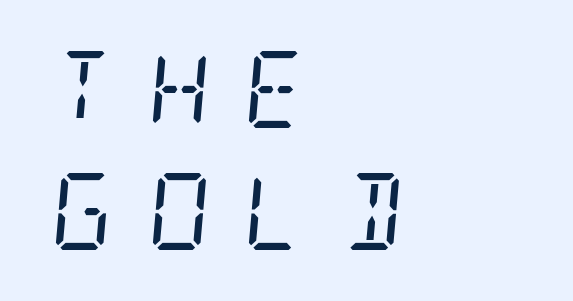
Serif or sans? Serif — the stroke terminals have little feet. Interline gaps are of average width in this sample. The axis of the letterforms is tilted away from vertical. The specimen omits any rule beneath the text block's lines.
